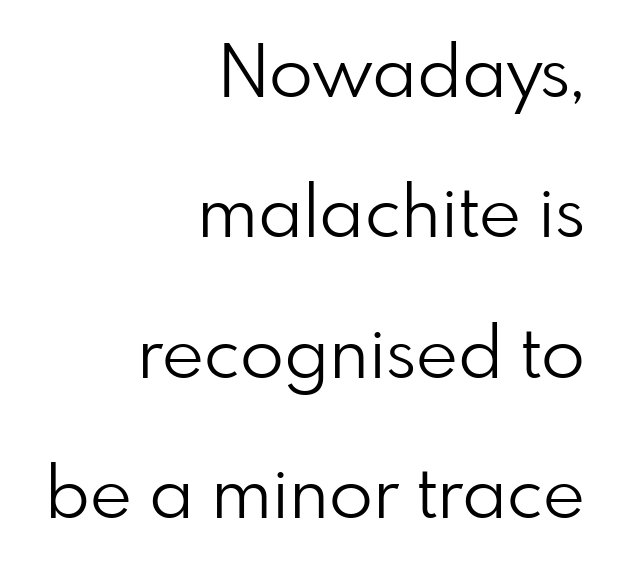
The image shows 72 px light sans-serif type, upright; set right-aligned, loose line spacing (1.95x), normal letter spacing, not underlined; low stroke contrast and a small x-height.
